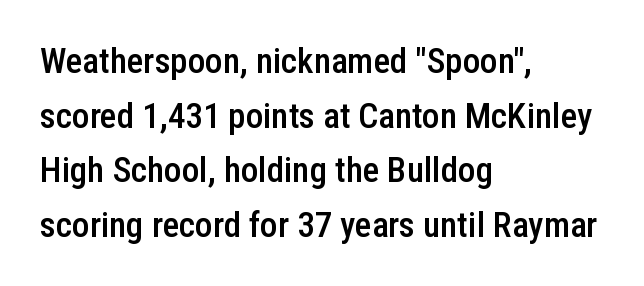
The image shows 35 px semibold, condensed sans-serif type, upright; set left-aligned, normal line spacing (1.56x), normal letter spacing, not underlined; low stroke contrast and a medium x-height.
